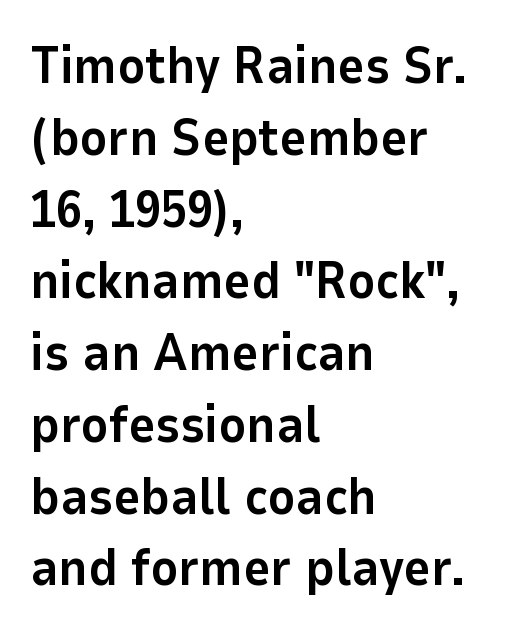
Q: Is the text bold? A: Yes.
Q: Is the text italic (slanted)? A: No, it is upright.
Q: Is the typeface a serif or a sans-serif typeface? A: Sans-serif.
Q: Is the text underlined? A: No.
Q: How is the paragraph aligned? A: Left-aligned.
Q: Is the spacing between letters normal or unusually wide? A: Normal.
Q: Is the spacing between lines tight, normal or loose? A: Normal.
Q: Width (condensed, normal, or wide)? A: Normal.
Q: Stroke contrast? A: Low.
Q: x-height? A: Medium.
Q: Monospaced? A: No.
